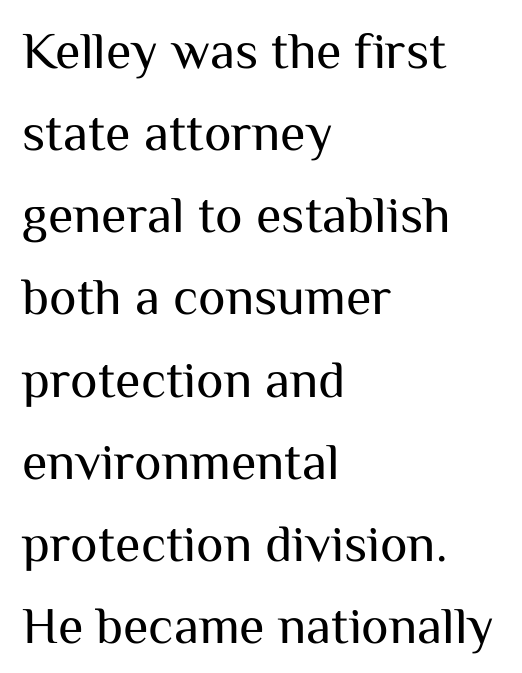
Horizontally, the lines are justified to the leading edge only. The lines sit at an ordinary, default distance from one another. Nothing heavy about these letters — not bold at all. The space directly below the letters is spotless. Looks like regular typesetting: each glyph gets only the width it needs.
